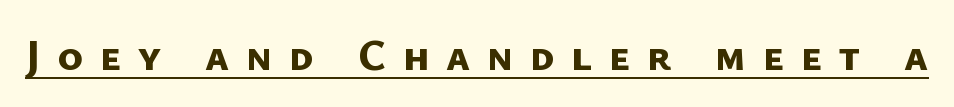
The image shows 43 px bold sans-serif type; set unusually wide letter spacing (+0.39 em), underlined; low stroke contrast and a medium x-height.
